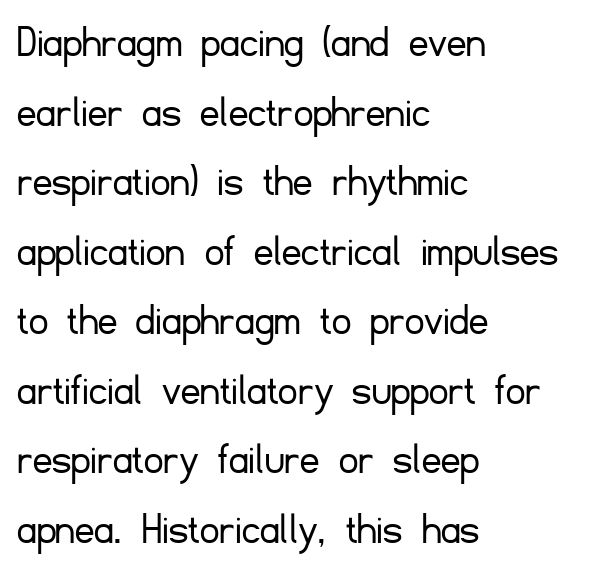
The rendering keeps characters at their native spacing. Each line starts at the same left margin while the right side varies. Caption: face not bold, strokes unweighted. A typesetter would call this proportional, since set widths differ per character. Is this a sans? Yes — the strokes have no serifs. Unmarked baselines from the first word to the last.
